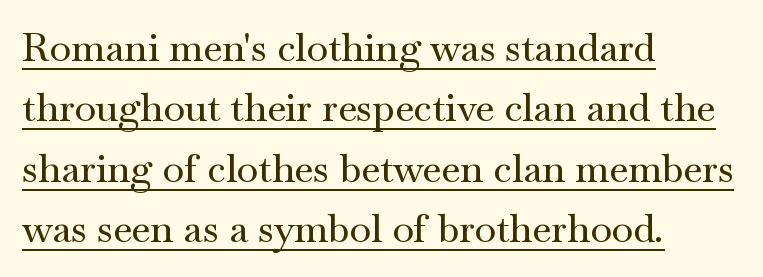
Q: Is the text italic (slanted)? A: No, it is upright.
Q: Is the typeface a serif or a sans-serif typeface? A: Serif.
Q: Is the text underlined? A: Yes.
Q: How is the paragraph aligned? A: Left-aligned.
Q: Is the spacing between letters normal or unusually wide? A: Normal.
Q: Is the spacing between lines tight, normal or loose? A: Normal.
Q: Width (condensed, normal, or wide)? A: Wide.
Q: Stroke contrast? A: Medium.
Q: x-height? A: Small.
Q: Monospaced? A: No.
